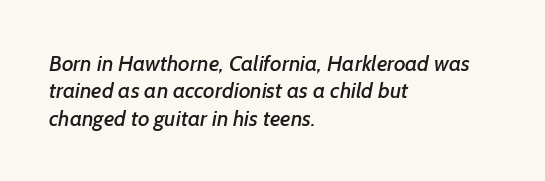
The image shows 22 px text type; set left-aligned, line spacing 1.24x, normal letter spacing, not underlined.
